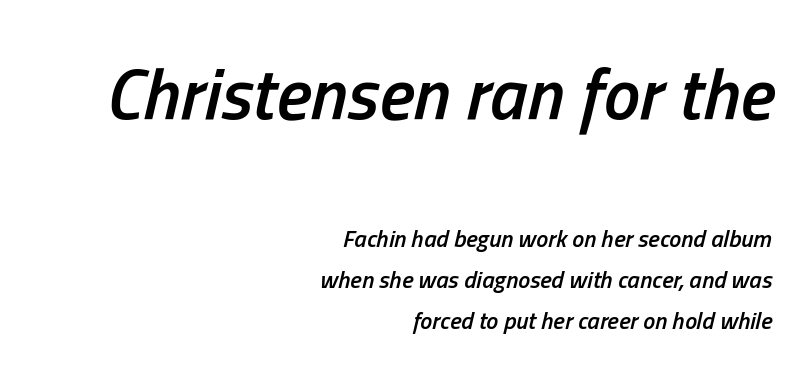
The image shows 73 px semibold, condensed type, italic (leaning right); set right-aligned, line spacing 1.71x, normal letter spacing, not underlined; the first (top) block is 3.04x larger; low stroke contrast and a medium x-height.
